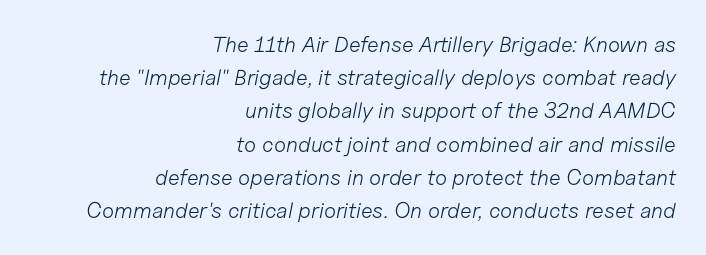
The image shows 22 px text type, italic (leaning right); set right-aligned, normal line spacing (1.51x), normal letter spacing, not underlined.
